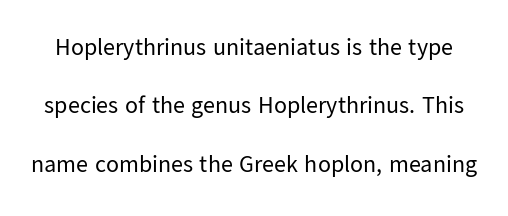
The image shows 24 px text type, upright; set loose line spacing (2.43x), normal letter spacing, not underlined.
